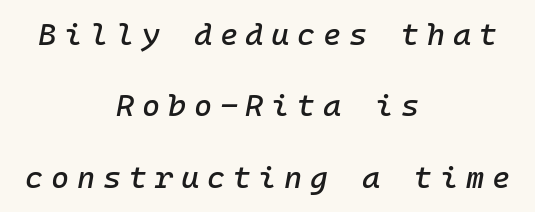
The image shows 31 px text type, italic (leaning right), monospaced; set centered, loose line spacing (2.3x), unusually wide letter spacing (+0.25 em), not underlined; low stroke contrast and a medium x-height.
